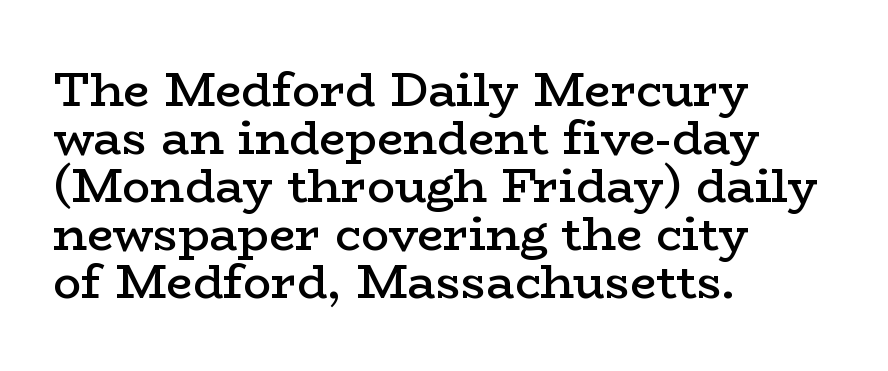
The image shows 47 px semibold, wide serif type, upright; set left-aligned, tight line spacing (1.02x), normal letter spacing, not underlined; low stroke contrast and a medium x-height.
